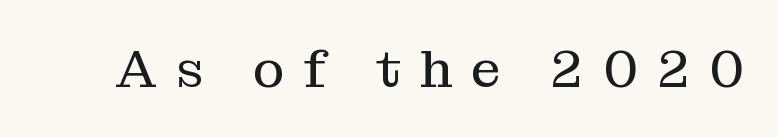
Q: Is the text bold? A: No.
Q: Is the text italic (slanted)? A: No, it is upright.
Q: Is the typeface a serif or a sans-serif typeface? A: Serif.
Q: Is the text underlined? A: No.
Q: Is the spacing between letters normal or unusually wide? A: Unusually wide.
Q: Width (condensed, normal, or wide)? A: Normal.
Q: Stroke contrast? A: Medium.
Q: x-height? A: Medium.
Q: Monospaced? A: No.
